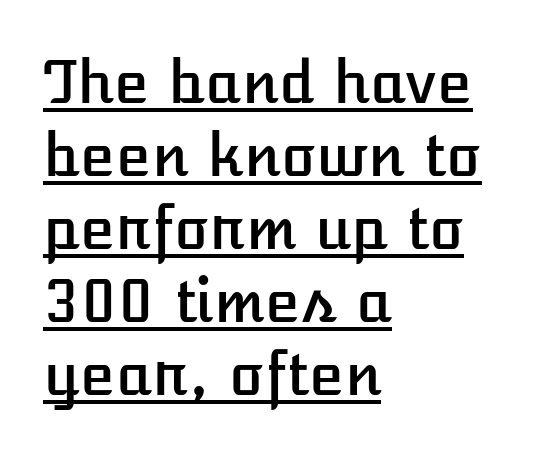
The image shows 58 px text type, upright; set left-aligned, normal line spacing (1.26x), normal letter spacing, underlined; low stroke contrast and a medium x-height.
